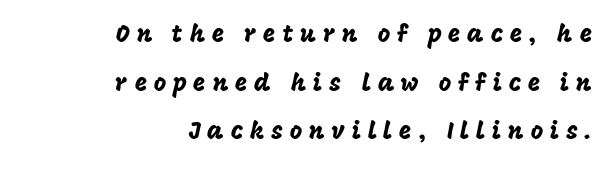
The image shows 24 px text type; set right-aligned, loose line spacing (2.03x), unusually wide letter spacing (+0.28 em), not underlined.
